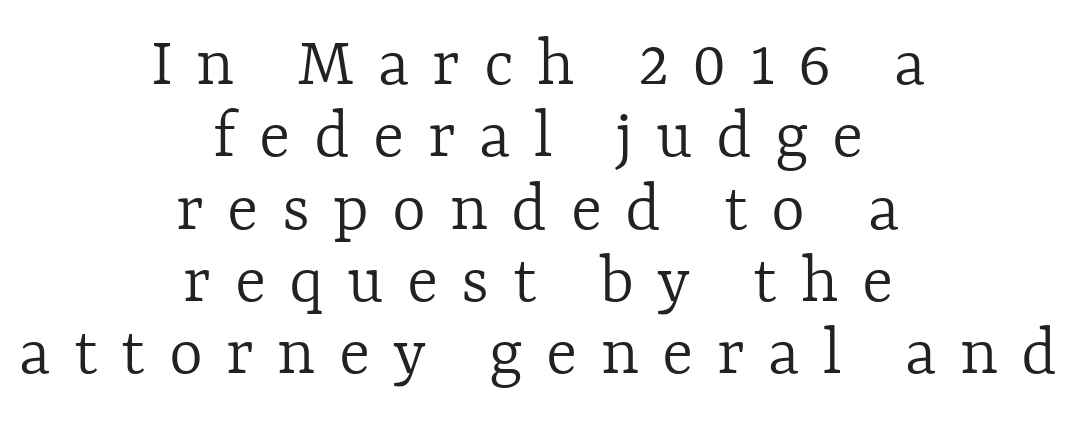
{"italic": "no", "bold": "no", "weight": "light", "width": "normal", "x_height": "medium", "monospaced": "no", "underline": "no", "align": "center", "line_spacing": "tight", "line_spacing_ratio": 0.99, "letter_spacing": "wide", "letter_spacing_em": 0.32, "glyph_px": 73}
